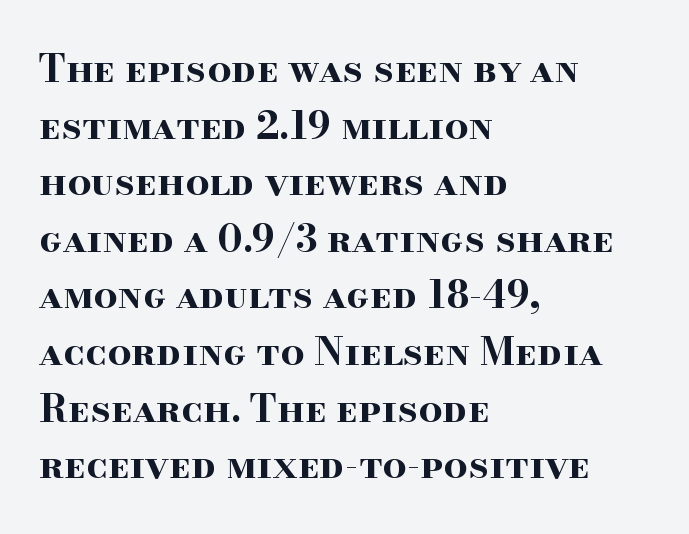
Q: Is the text bold? A: Yes.
Q: Is the text italic (slanted)? A: No, it is upright.
Q: Is the typeface a serif or a sans-serif typeface? A: Serif.
Q: Is the text underlined? A: No.
Q: How is the paragraph aligned? A: Left-aligned.
Q: Is the spacing between letters normal or unusually wide? A: Normal.
Q: Is the spacing between lines tight, normal or loose? A: Normal.
Q: Width (condensed, normal, or wide)? A: Wide.
Q: Stroke contrast? A: High.
Q: x-height? A: Small.
Q: Monospaced? A: No.
